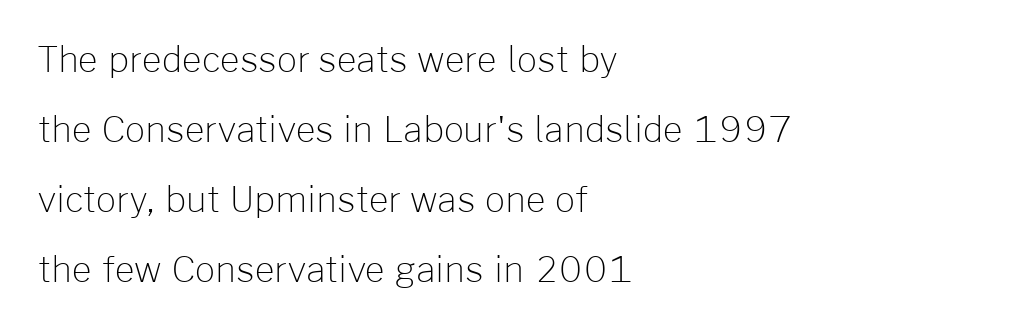
{"serif": "no", "italic": "no", "bold": "no", "weight": "light", "width": "normal", "stroke_contrast": "low", "x_height": "medium", "monospaced": "no", "underline": "no", "align": "left", "line_spacing": "loose", "line_spacing_ratio": 2.0, "letter_spacing": "normal", "letter_spacing_em": 0.0, "glyph_px": 35}
